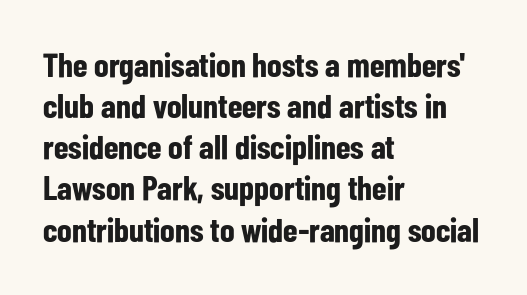
Nope, no serifs anywhere on these letters. Is this a fixed-width face? No — the glyphs have proportional, varying widths. The rendering uses a bold face; every stroke is thick and dark. Upright lettering throughout. Notice how the passage keeps a crisp vertical edge on the left only. This sample uses plain, unmodified letter spacing.
